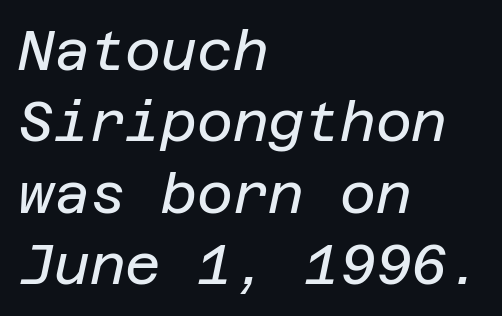
The image shows 55 px regular-weight type, italic (leaning right); set left-aligned, normal line spacing (1.3x), normal letter spacing, not underlined; low stroke contrast and a large x-height.
